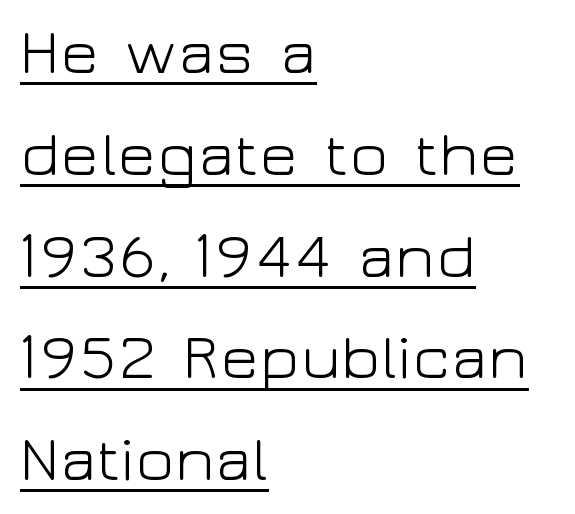
Left-aligned paragraph, ragged on the right. This sample uses plain, unmodified letter spacing. The letters carry no serifs — their stems end cleanly without finishing strokes. Proportional: the letters do not fall into vertical columns. Honestly, the row spacing looks completely unremarkable. Counters stay open thanks to moderate or lighter strokes.
